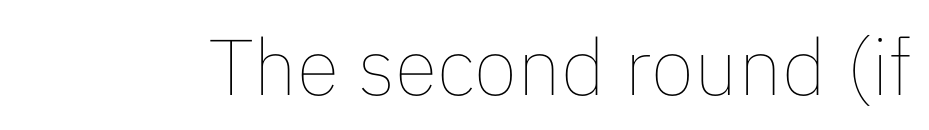
{"italic": "no", "bold": "no", "weight": "thin", "width": "normal", "stroke_contrast": "low", "x_height": "medium", "monospaced": "no", "underline": "no", "letter_spacing": "normal", "letter_spacing_em": 0.0, "glyph_px": 79}
